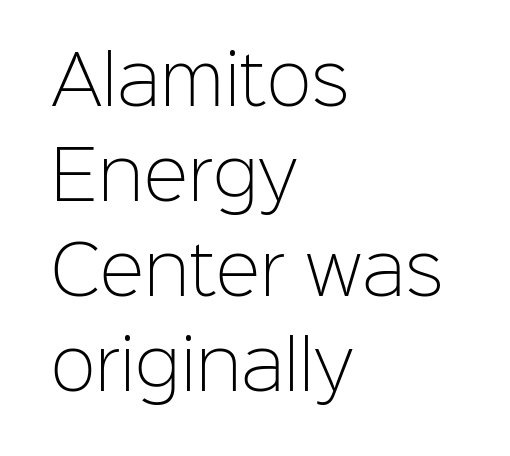
The image shows 67 px light sans-serif type, upright; set left-aligned, normal line spacing (1.42x), normal letter spacing, not underlined; low stroke contrast and a medium x-height.
